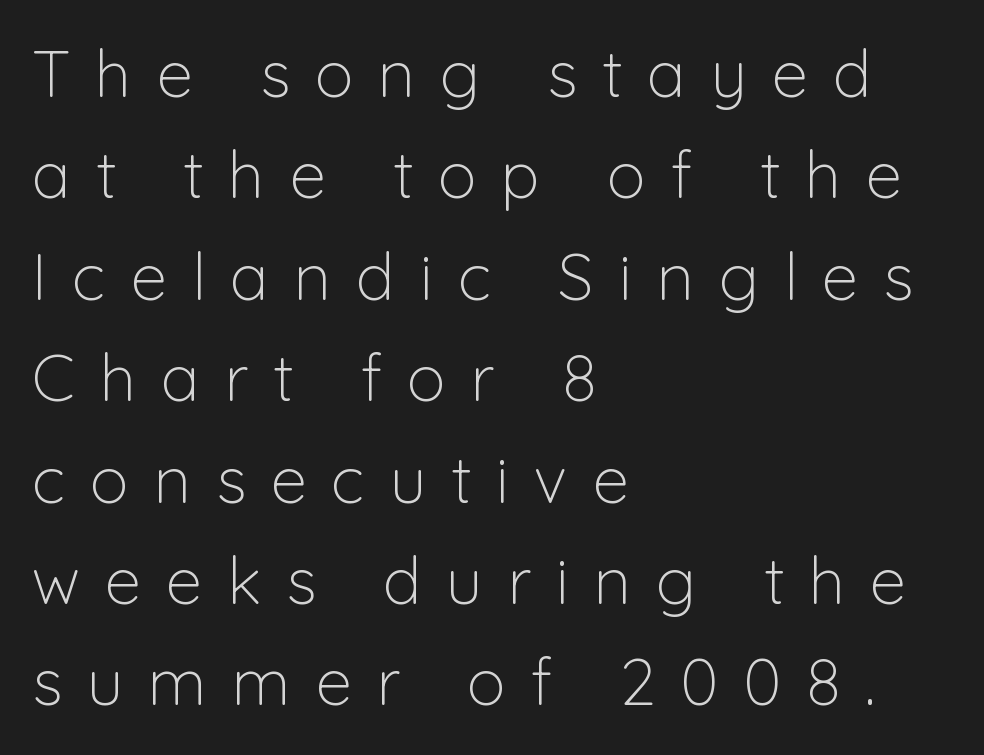
Here the designer chose a conventional face with non-uniform glyph widths. The strokes carry an ordinary text weight at most. Display-style spreading of the glyphs; the letterfit is very open. Regarding serifs, this sample does without them. This is roman type, the default non-slanted kind. Normally led — the rows are evenly, conventionally spaced.
